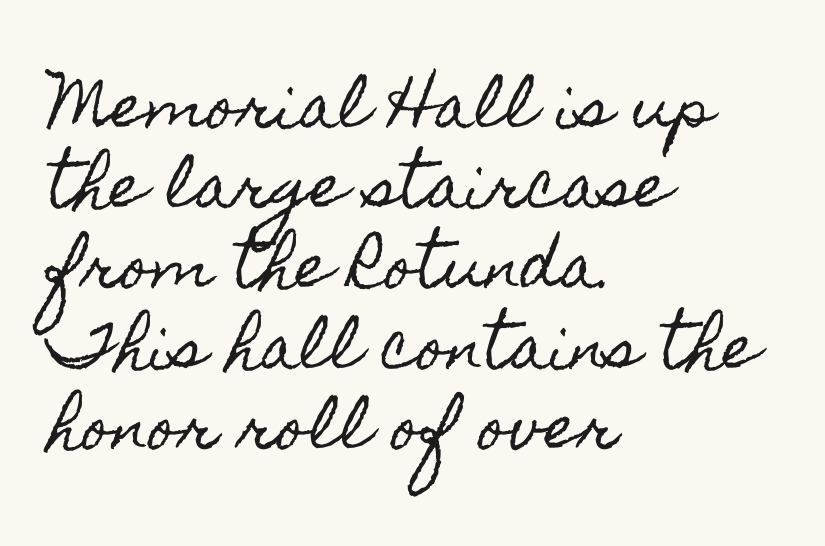
The image shows 59 px condensed type; set left-aligned, normal line spacing (1.36x), normal letter spacing, not underlined; a small x-height.
